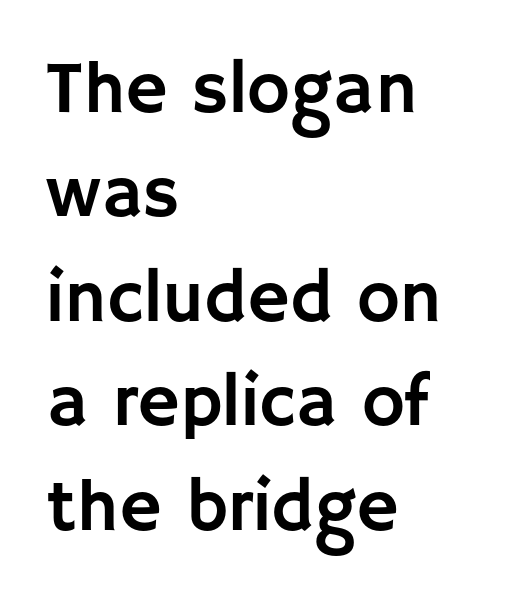
{"serif": "no", "italic": "no", "width": "normal", "stroke_contrast": "low", "x_height": "large", "monospaced": "no", "underline": "no", "align": "left", "line_spacing": "normal", "line_spacing_ratio": 1.43, "letter_spacing": "normal", "letter_spacing_em": 0.0, "glyph_px": 73}
